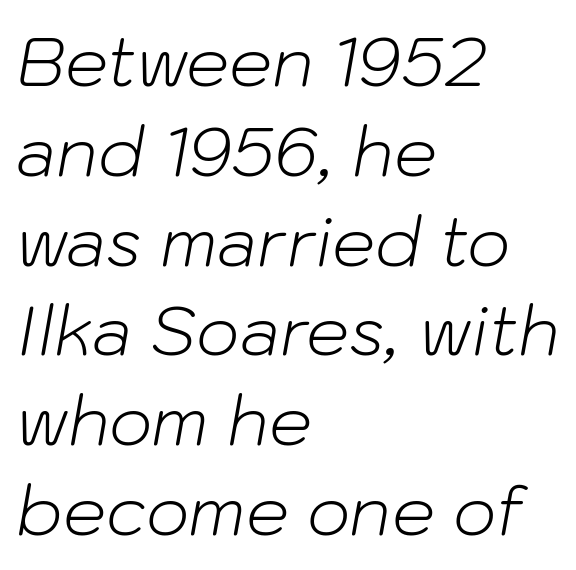
Looks like regular typesetting: each glyph gets only the width it needs. The letters are slanted; this is an italic face. The words here are not underlined. The weight tops out at a normal text grade.
